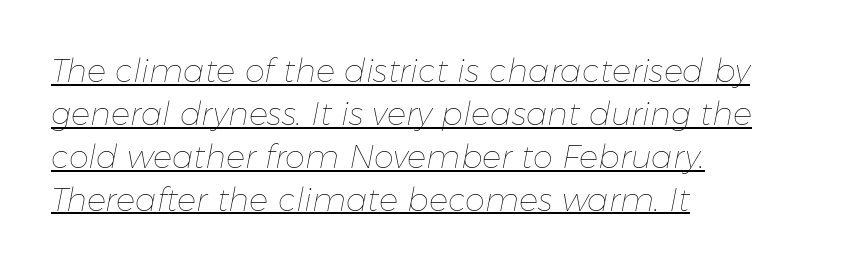
Q: Is the text bold? A: No.
Q: Is the text italic (slanted)? A: Yes, it leans right by about 11 degrees.
Q: Is the text underlined? A: Yes.
Q: How is the paragraph aligned? A: Left-aligned.
Q: Is the spacing between letters normal or unusually wide? A: Normal.
Q: Is the spacing between lines tight, normal or loose? A: Normal.
Q: Width (condensed, normal, or wide)? A: Normal.
Q: Stroke contrast? A: Low.
Q: x-height? A: Medium.
Q: Monospaced? A: No.
